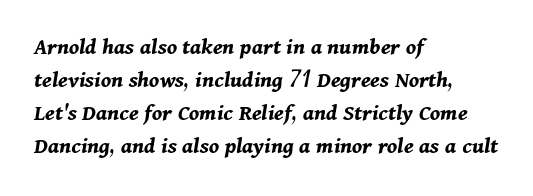
Notice how the passage keeps a crisp vertical edge on the left only. Every character sits at an angle, as italics do. Notice how descenders clear the ascenders below comfortably — that's standard leading. Heft: maximum for text — a bold.
